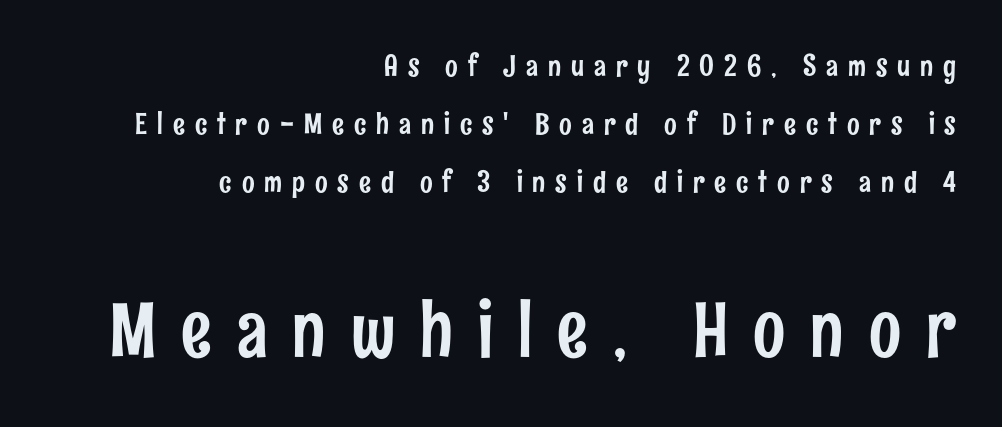
Q: Is the text italic (slanted)? A: No, it is upright.
Q: Is the typeface a serif or a sans-serif typeface? A: Sans-serif.
Q: Is the text underlined? A: No.
Q: How is the paragraph aligned? A: Right-aligned.
Q: Is the spacing between letters normal or unusually wide? A: Unusually wide.
Q: Is the spacing between lines tight, normal or loose? A: Loose.
Q: Which block of text is set in a larger size, the first (top) or the second (bottom)? A: The second (bottom) one.
Q: Width (condensed, normal, or wide)? A: Condensed.
Q: Stroke contrast? A: Low.
Q: x-height? A: Medium.
Q: Monospaced? A: No.
